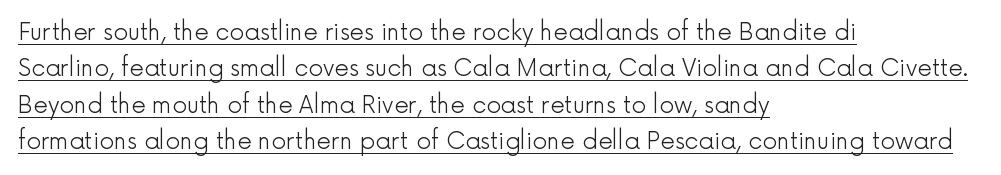
The image shows 23 px text type, upright; set left-aligned, normal line spacing (1.58x), normal letter spacing, underlined.
